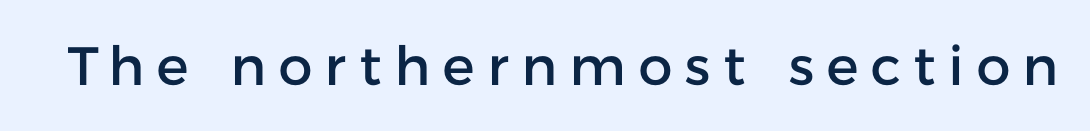
The image shows 54 px sans-serif type, upright; set unusually wide letter spacing (+0.24 em), not underlined; low stroke contrast and a medium x-height.
